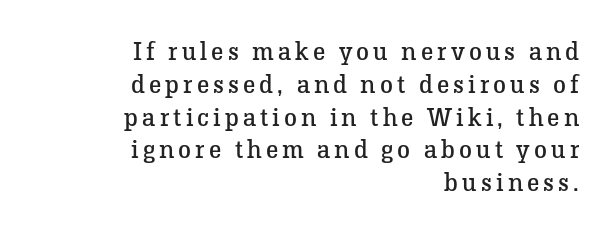
{"italic": "no", "bold": "no", "underline": "no", "align": "right", "line_spacing": "normal", "line_spacing_ratio": 1.26, "glyph_px": 26}
